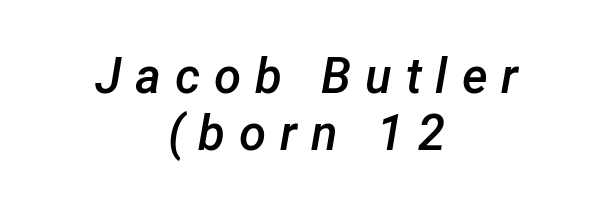
Compared with an ordinary text face, these strokes are moderately heavier — a semibold. A clean baseline with only descenders dipping below it. A student would call this center alignment; a typographer would say set centered. What stands out about the letter spacing? Its width — letters are far apart. It's the slanting kind of type. Each letter keeps its own natural width here, so spacing adapts to shape.
